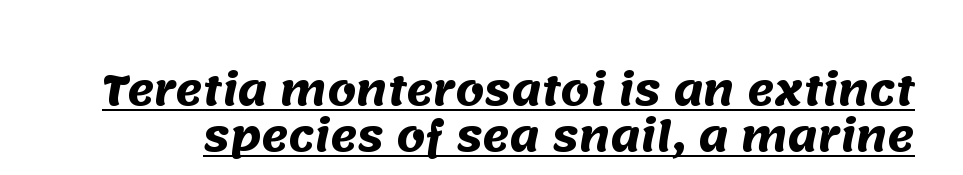
The face used here is proportionally spaced, like ordinary book or web type. The lines are packed closely together with very little leading. The lettering is marked with a stroke running underneath it. To sum up the face: it is a sans, with no serifs. Spacing between characters is what you'd get straight out of the box.
